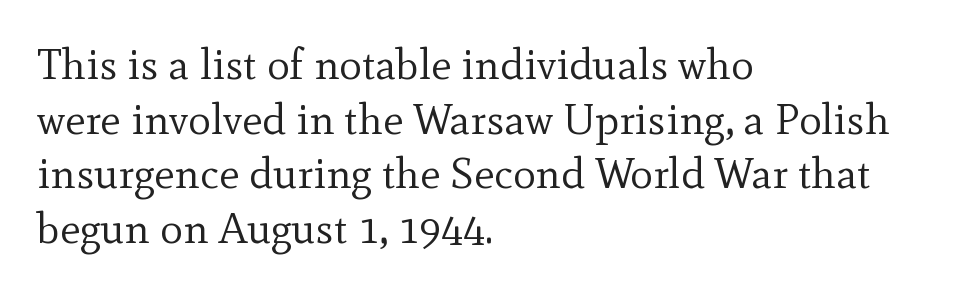
Q: Is the text bold? A: No.
Q: Is the text italic (slanted)? A: No, it is upright.
Q: Is the typeface a serif or a sans-serif typeface? A: Serif.
Q: Is the text underlined? A: No.
Q: How is the paragraph aligned? A: Left-aligned.
Q: Is the spacing between letters normal or unusually wide? A: Normal.
Q: Is the spacing between lines tight, normal or loose? A: Normal.
Q: Width (condensed, normal, or wide)? A: Normal.
Q: x-height? A: Small.
Q: Monospaced? A: No.
